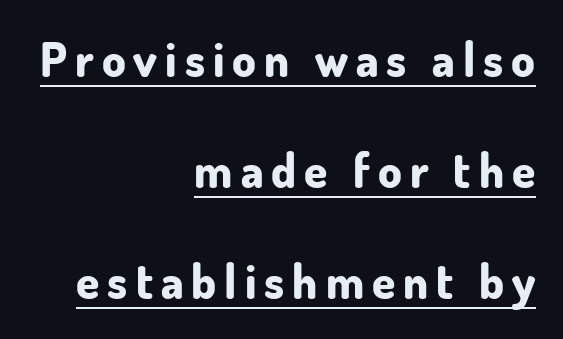
The image shows 47 px bold sans-serif type, upright; set right-aligned, loose line spacing (2.36x), underlined; low stroke contrast and a small x-height.
